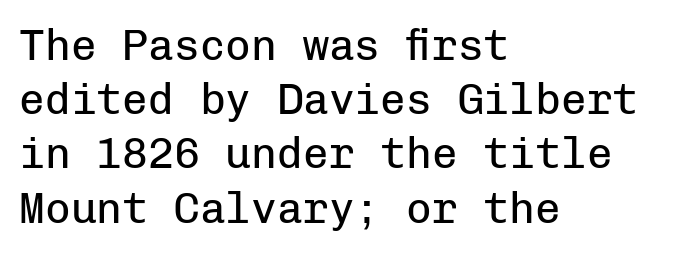
The rendering uses typewriter-style spacing with identical character cells. Interline gaps are of average width in this sample. The setting favours the left margin, as ordinary paragraphs usually do. This is roman type, the default non-slanted kind. Has an underline been added? It has not.
